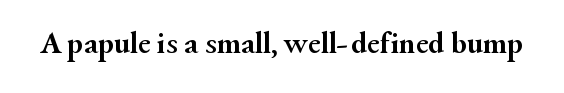
The image shows 32 px semibold serif type, upright; set normal letter spacing, not underlined; medium stroke contrast and a small x-height.
